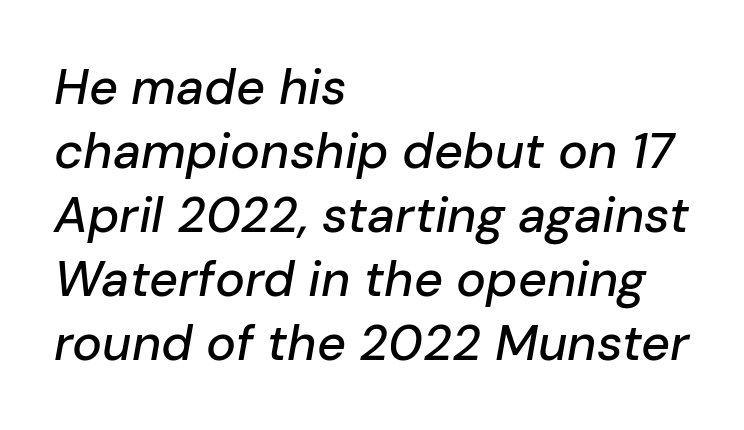
{"italic": "yes", "lean": "right", "slant_degrees": 10, "width": "normal", "stroke_contrast": "low", "x_height": "medium", "monospaced": "no", "underline": "no", "align": "left", "line_spacing": "normal", "line_spacing_ratio": 1.28, "letter_spacing": "normal", "letter_spacing_em": 0.0, "glyph_px": 50}
